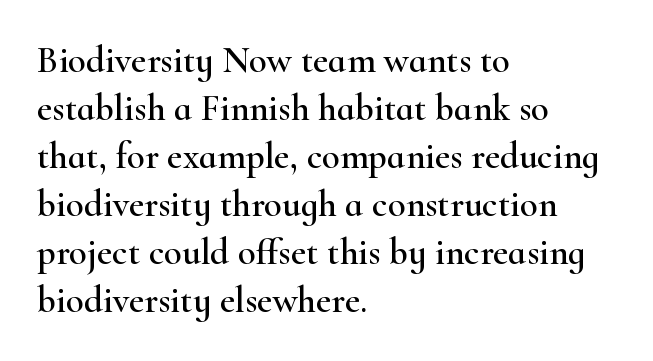
Leading matches the norm, producing a regular column. This rendering leaves character spacing at its baseline value. The letters carry serifs — small finishing strokes at the ends of their stems. If you drew a ruler down the left edge, every line would touch it. The space directly below the letters is spotless. The type sits square on the baseline with zero lean.
